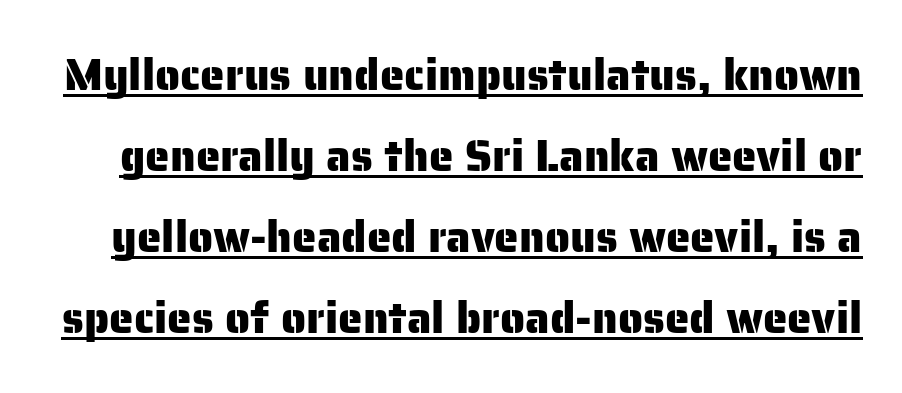
The image shows 44 px sans-serif type, upright; set line spacing 1.84x, normal letter spacing, underlined; low stroke contrast and a medium x-height.
